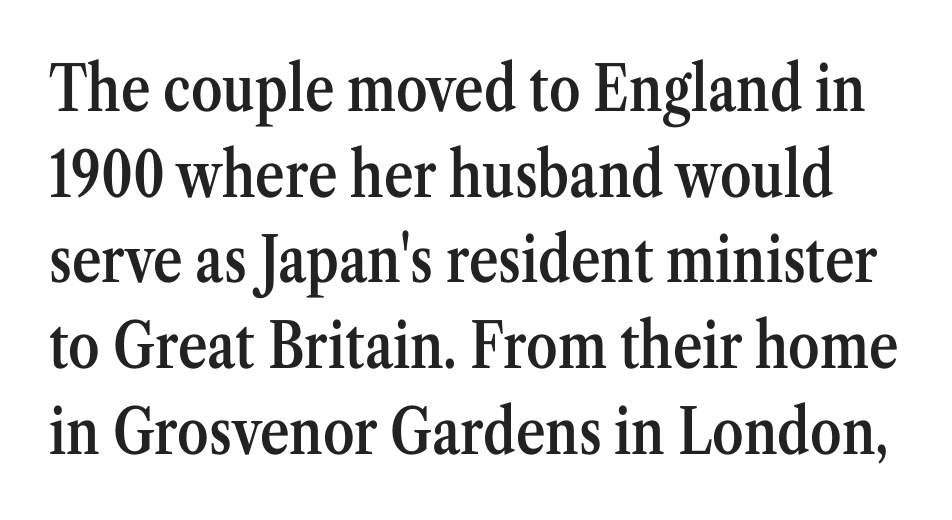
The image shows 63 px semibold, condensed serif type, upright; set normal line spacing (1.36x), normal letter spacing, not underlined; medium stroke contrast and a medium x-height.
